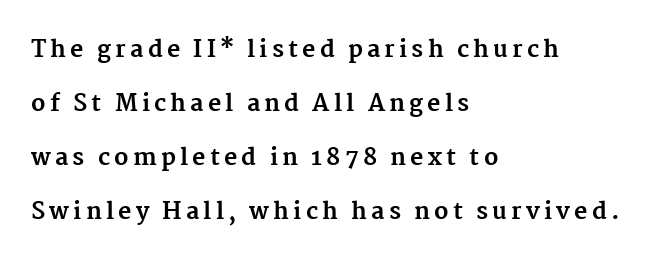
{"italic": "no", "bold": "yes", "underline": "no", "align": "left", "line_spacing": "loose", "line_spacing_ratio": 2.35, "glyph_px": 23}
